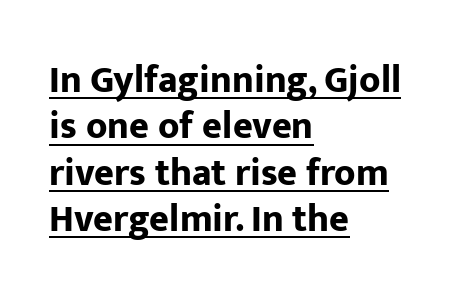
Q: Is the text bold? A: Yes.
Q: Is the text italic (slanted)? A: No, it is upright.
Q: Is the typeface a serif or a sans-serif typeface? A: Sans-serif.
Q: Is the text underlined? A: Yes.
Q: How is the paragraph aligned? A: Left-aligned.
Q: Is the spacing between letters normal or unusually wide? A: Normal.
Q: Width (condensed, normal, or wide)? A: Normal.
Q: Stroke contrast? A: Low.
Q: x-height? A: Medium.
Q: Monospaced? A: No.
